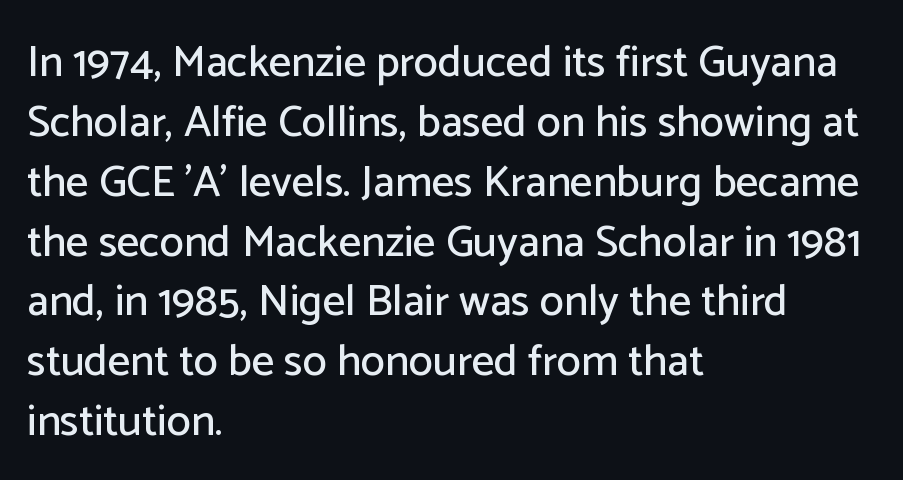
Beneath every word, the page is bare. The passage shown is typed in a proportional face where columns would drift. The designer went with a sans here, leaving each stem footless. In terms of leading, this rendering sits right in the middle. Observe the ordinary spacing: letters are neighbours, not strangers.
